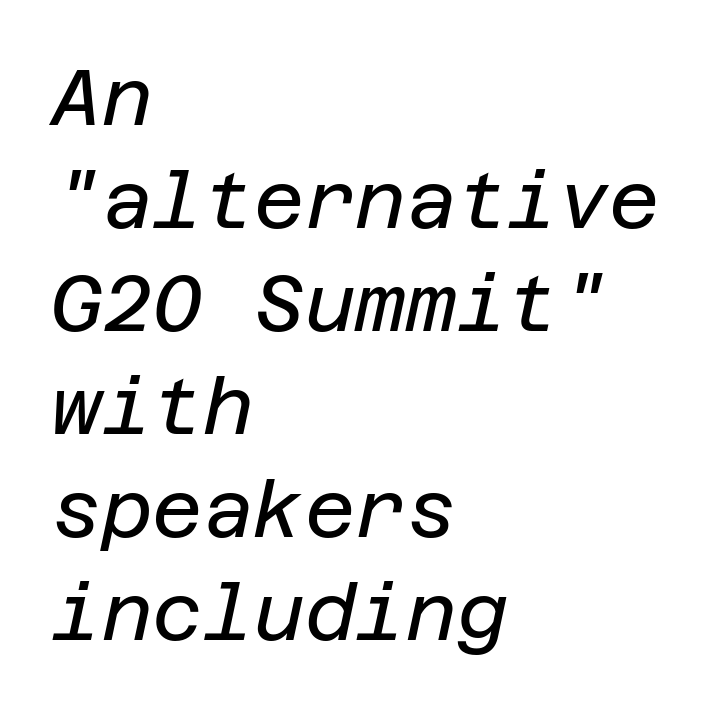
The image shows 78 px regular-weight type, italic (leaning right); set left-aligned, normal line spacing (1.32x), normal letter spacing, not underlined; low stroke contrast and a large x-height.
